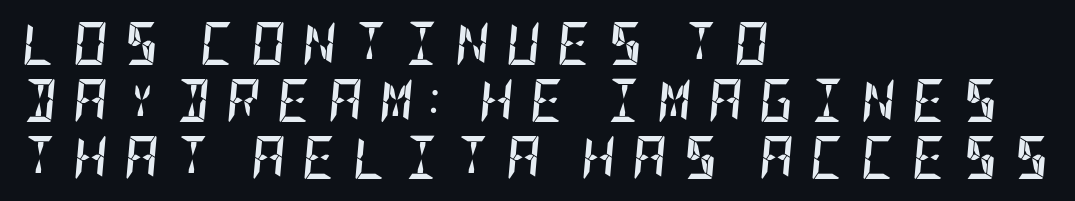
One glance says typical: line gaps are just what's usual. Typographic density is high because the face is bold. The specimen reads as italic at a glance. Horizontally, the lines are justified to the leading edge only.
